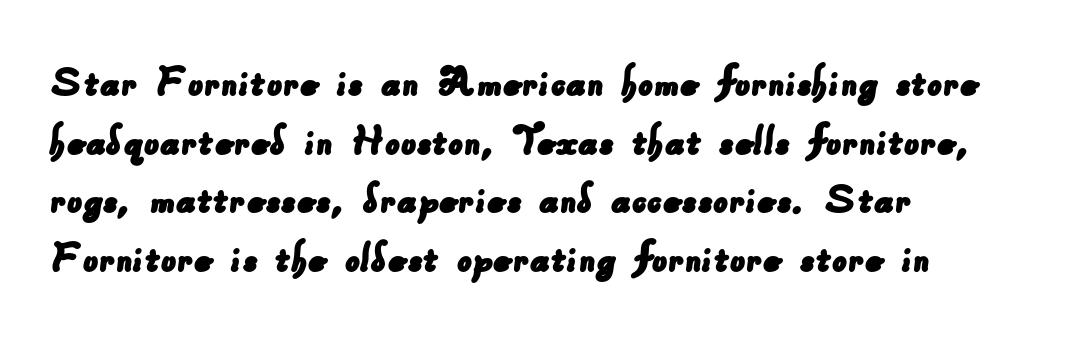
The image shows 47 px sans-serif type; set left-aligned, normal line spacing (1.25x), normal letter spacing, not underlined; low stroke contrast and a small x-height.
